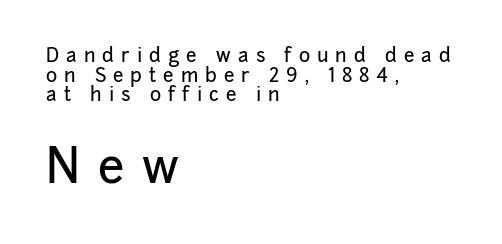
Type style note: lacks serifs. Looks like regular typesetting: each glyph gets only the width it needs. Students, note that the glyphs here are deliberately spaced far apart. Every stem runs plumb, perpendicular to the baseline. In this sample the second text group is rendered at the bigger scale. Underline: absent.
